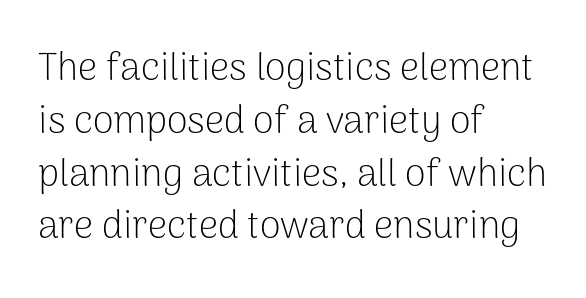
{"serif": "no", "italic": "no", "bold": "no", "weight": "light", "width": "normal", "stroke_contrast": "low", "x_height": "medium", "monospaced": "no", "underline": "no", "align": "left", "line_spacing": "normal", "line_spacing_ratio": 1.39, "letter_spacing": "normal", "letter_spacing_em": 0.0, "glyph_px": 38}
